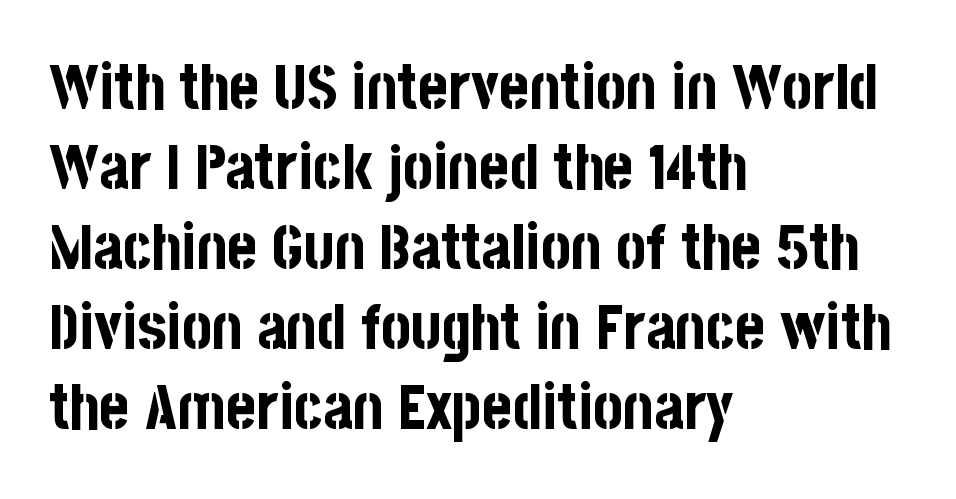
Here the glyphs are tracked normally, forming tight word shapes. Unmarked baselines from the first word to the last. A typesetter would call this leading conventional body-copy spacing. Does the type have serifs? No, each stem ends abruptly. Tall strokes in this sample are plumb rather than angled.
